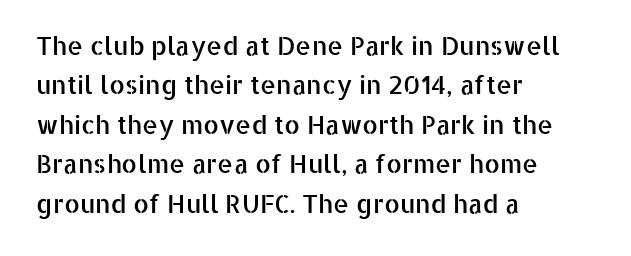
The setting favours the left margin, as ordinary paragraphs usually do. Is there any slant? The stems are plumb. A bare baseline throughout the passage. The letterforms sit shoulder to shoulder at normal distance. These lines sit exactly where default settings would place them.
